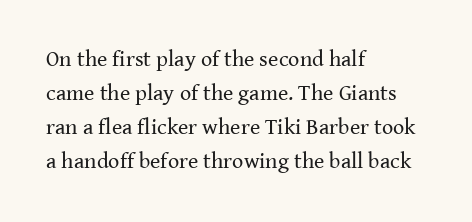
Caption: multi-line text, flush left, ragged right. Rendered with straight, roman letterforms. Beneath every word, the page is bare. Weight: not bold — regular or lighter. Nobody touched the tracking dial on this one. Vertically, the passage feels balanced, rows spaced as you'd expect.
